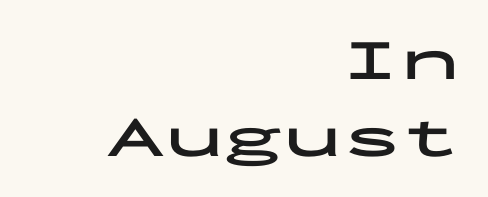
Q: Is the text bold? A: Yes.
Q: Is the text italic (slanted)? A: No, it is upright.
Q: Is the typeface a serif or a sans-serif typeface? A: Sans-serif.
Q: Is the text underlined? A: No.
Q: How is the paragraph aligned? A: Right-aligned.
Q: Is the spacing between letters normal or unusually wide? A: Normal.
Q: Is the spacing between lines tight, normal or loose? A: Normal.
Q: Width (condensed, normal, or wide)? A: Wide.
Q: Stroke contrast? A: Low.
Q: x-height? A: Medium.
Q: Monospaced? A: Yes.
